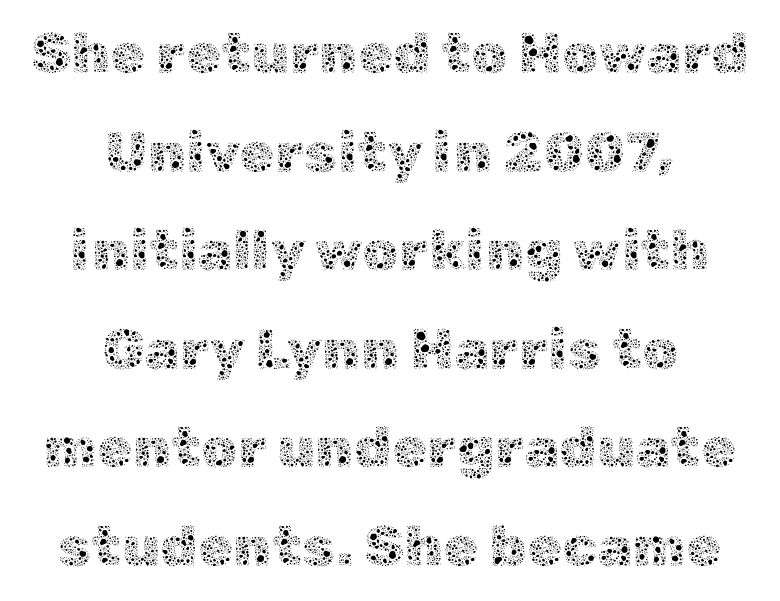
Q: Is the text bold? A: No.
Q: Is the text italic (slanted)? A: No, it is upright.
Q: Is the text underlined? A: No.
Q: How is the paragraph aligned? A: Centered.
Q: Is the spacing between letters normal or unusually wide? A: Normal.
Q: Width (condensed, normal, or wide)? A: Normal.
Q: x-height? A: Medium.
Q: Monospaced? A: No.
